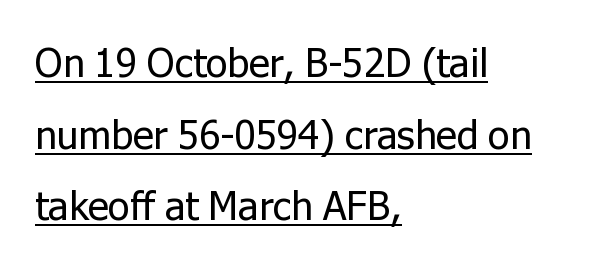
Q: Is the text bold? A: No.
Q: Is the text italic (slanted)? A: No, it is upright.
Q: Is the typeface a serif or a sans-serif typeface? A: Sans-serif.
Q: Is the text underlined? A: Yes.
Q: How is the paragraph aligned? A: Left-aligned.
Q: Is the spacing between letters normal or unusually wide? A: Normal.
Q: Width (condensed, normal, or wide)? A: Normal.
Q: Stroke contrast? A: Low.
Q: x-height? A: Medium.
Q: Monospaced? A: No.
